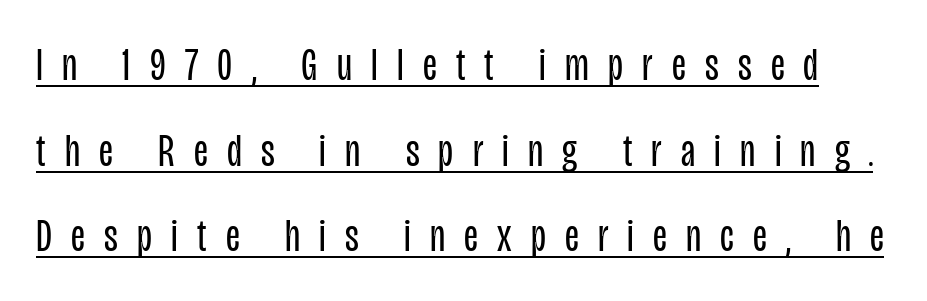
Q: Is the text bold? A: No.
Q: Is the text italic (slanted)? A: No, it is upright.
Q: Is the typeface a serif or a sans-serif typeface? A: Sans-serif.
Q: Is the text underlined? A: Yes.
Q: Is the spacing between letters normal or unusually wide? A: Unusually wide.
Q: Width (condensed, normal, or wide)? A: Condensed.
Q: Stroke contrast? A: Low.
Q: x-height? A: Large.
Q: Monospaced? A: No.
